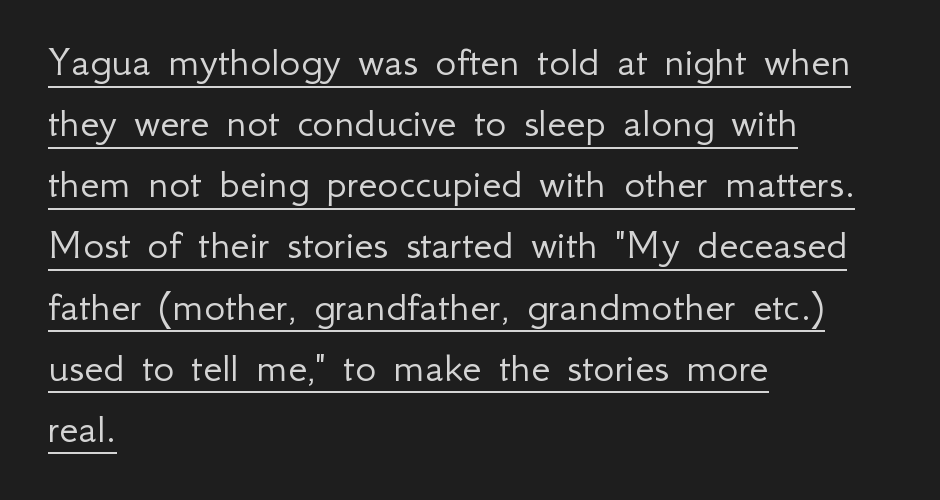
Q: Is the text bold? A: No.
Q: Is the text italic (slanted)? A: No, it is upright.
Q: Is the typeface a serif or a sans-serif typeface? A: Sans-serif.
Q: Is the text underlined? A: Yes.
Q: How is the paragraph aligned? A: Left-aligned.
Q: Is the spacing between letters normal or unusually wide? A: Normal.
Q: Is the spacing between lines tight, normal or loose? A: Normal.
Q: Width (condensed, normal, or wide)? A: Normal.
Q: Stroke contrast? A: Low.
Q: x-height? A: Small.
Q: Monospaced? A: No.
